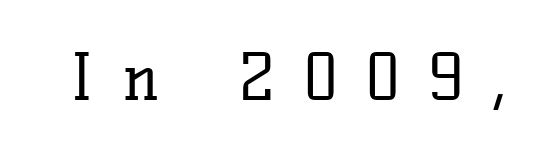
The image shows 64 px regular-weight serif type, upright; set unusually wide letter spacing (+0.46 em), not underlined; low stroke contrast and a medium x-height.
